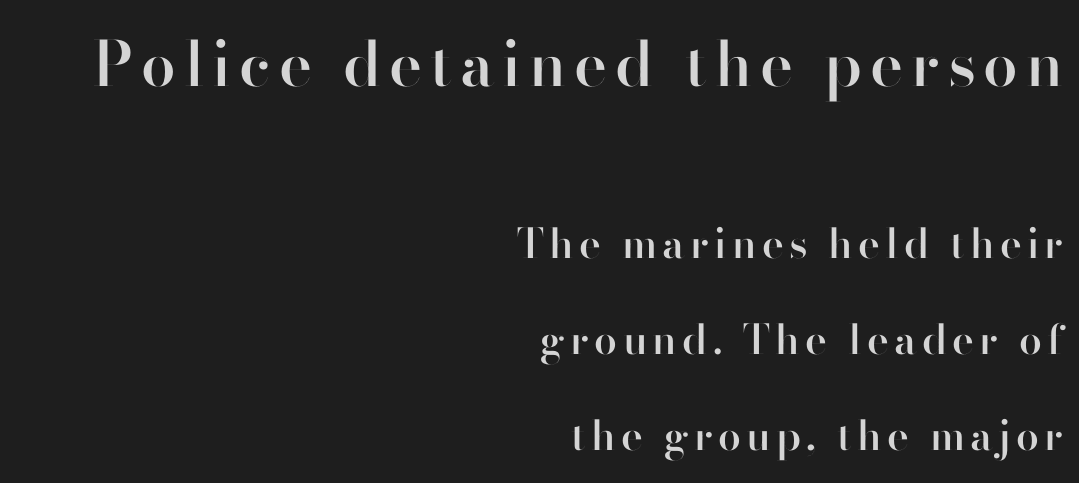
One glance says open: line gaps are wider than usual. The rendering uses a semibold face; strokes are thickened but not to full bold. One-word summary of the alignment: right. The earlier block is typeset at a bigger size than the later block.
